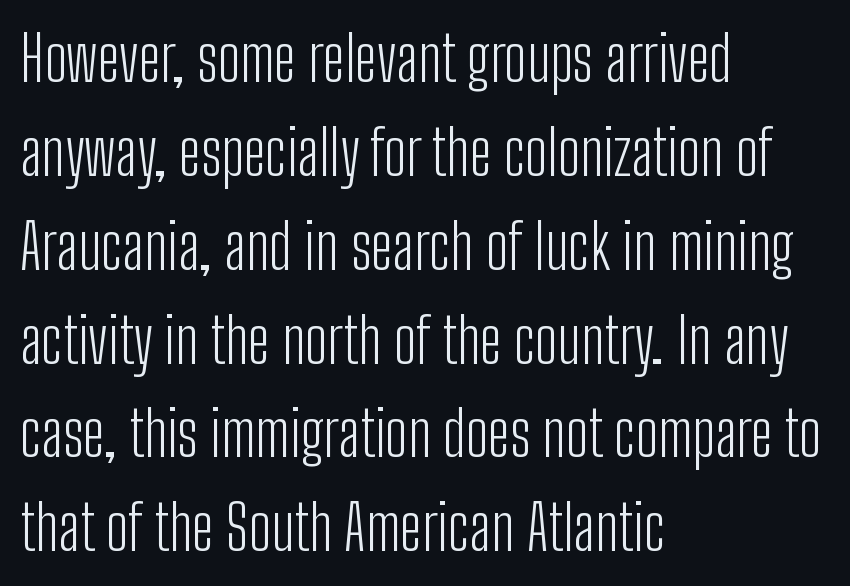
Normally led — the rows are evenly, conventionally spaced. Posture: upright roman. Here the designer chose a conventional face with non-uniform glyph widths. Lines of text with bare space underneath. The strokes are not fattened; the text isn't bold. There is no visible air inserted between adjacent glyphs.
